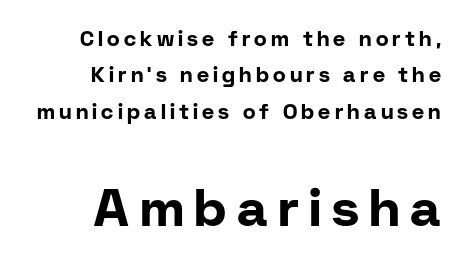
The image shows 52 px bold sans-serif type, upright; set right-aligned, line spacing 1.73x, unusually wide letter spacing (+0.2 em), not underlined; the second (bottom) block is 2.48x larger; low stroke contrast and a medium x-height.
